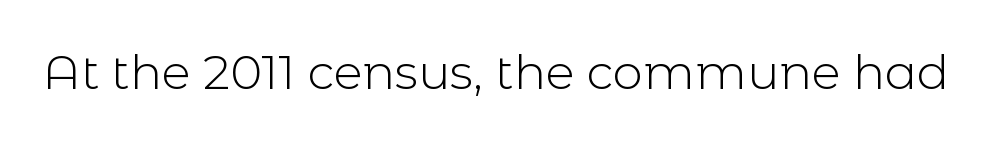
The font's upright variant was chosen for this text. Decoration check: the copy has no underline. The weight would be labelled regular, book, light, or lighter still. Think of a printed novel: that variable character pitch is what you see here. Nobody touched the tracking dial on this one. Does the type have serifs? No, each stem ends abruptly.
